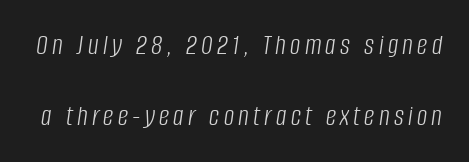
Q: Is the text bold? A: No.
Q: Is the text italic (slanted)? A: Yes, it leans right by about 8 degrees.
Q: Is the text underlined? A: No.
Q: Is the spacing between lines tight, normal or loose? A: Loose.
Q: Width (condensed, normal, or wide)? A: Condensed.
Q: Stroke contrast? A: Low.
Q: x-height? A: Large.
Q: Monospaced? A: No.
